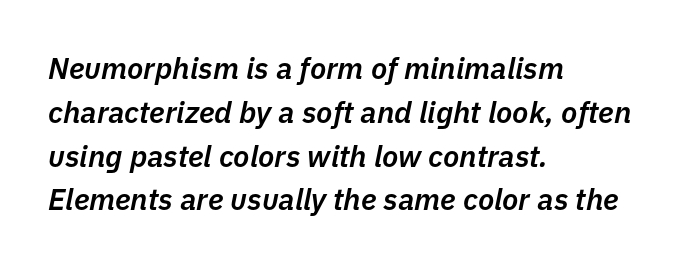
Posture: slanted. Casual observation: everything's shoved over to the left. This sample has the flowing, uneven cadence of proportional lettering. The face used here is a semibold: visibly heavier than regular, lighter than bold.
